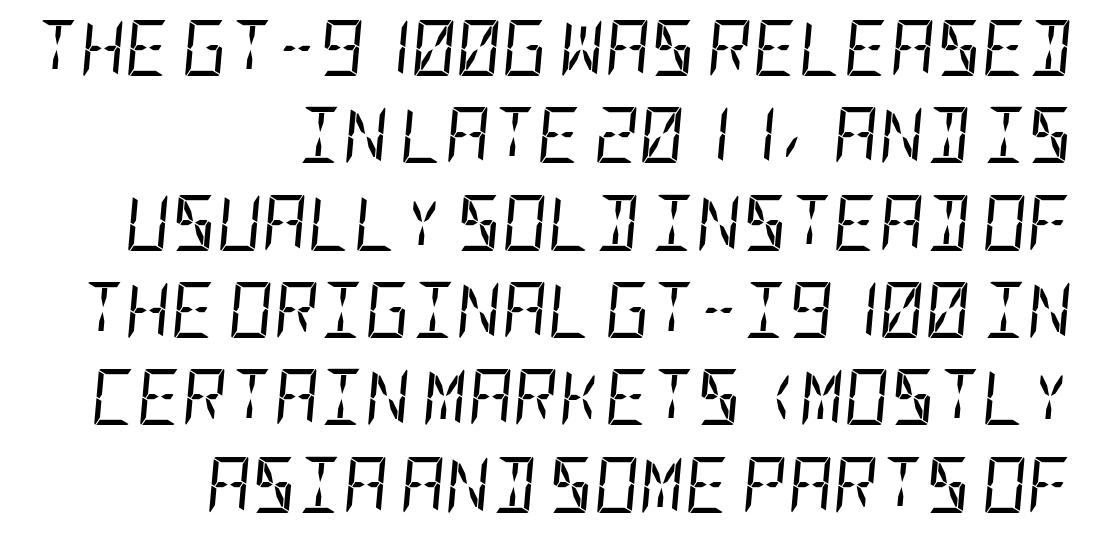
Q: Is the text bold? A: No.
Q: Is the text italic (slanted)? A: Yes, it leans right by about 5 degrees.
Q: Is the text underlined? A: No.
Q: How is the paragraph aligned? A: Right-aligned.
Q: Is the spacing between letters normal or unusually wide? A: Normal.
Q: Is the spacing between lines tight, normal or loose? A: Normal.
Q: Width (condensed, normal, or wide)? A: Condensed.
Q: Stroke contrast? A: Low.
Q: x-height? A: Large.
